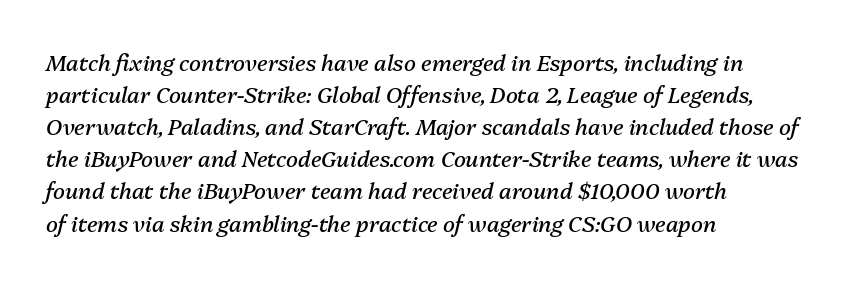
The leading is moderate, giving the passage an even texture. The font's italic variant was chosen for this text. Which margin do the lines hug? The left one — the right edge is uneven. The specimen omits any rule beneath the text block's lines.
